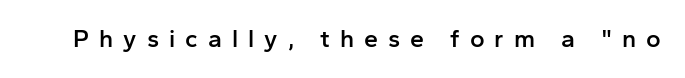
Look at the tracking — it's clearly loosened, letters drifting apart. Quick note: underline off. Slightly chunky letters — semibold, I'd say, not full bold. You can tell it's not italic because the verticals are truly vertical.
